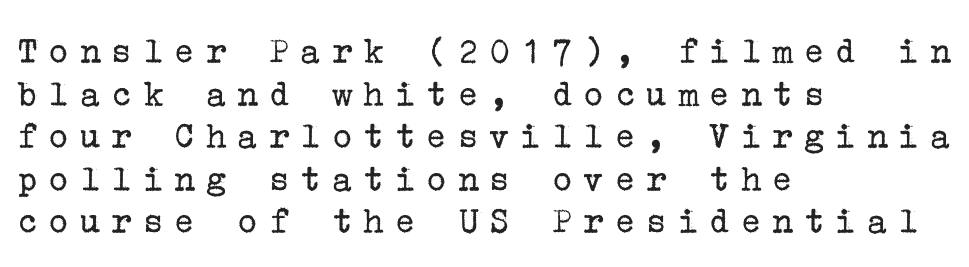
The image shows 39 px regular-weight serif type, upright; set left-aligned, tight line spacing (1.09x), unusually wide letter spacing (+0.27 em), not underlined; low stroke contrast and a medium x-height.
